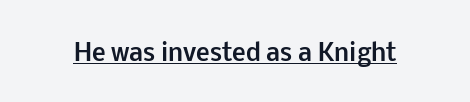
{"italic": "no", "bold": "yes", "underline": "yes", "letter_spacing": "normal", "letter_spacing_em": 0.0, "glyph_px": 23}
